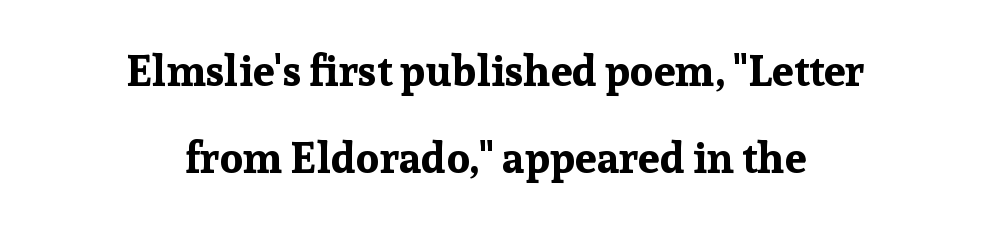
What's the leading like? Stretched, with rows far apart. A roman cut, with each character standing at attention. These words are printed bold, with thick strokes throughout. You could not count columns in this text — the font is proportionally spaced.
